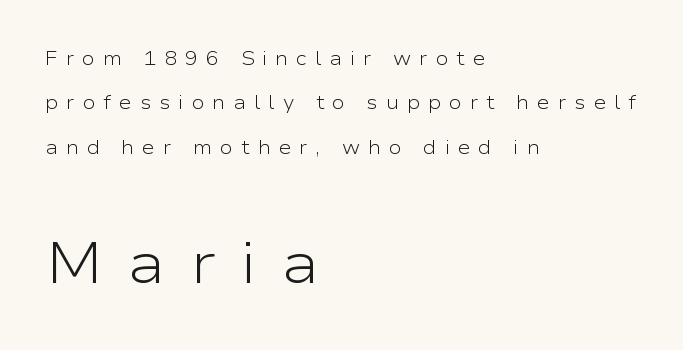
{"serif": "no", "italic": "no", "bold": "no", "weight": "light", "width": "wide", "stroke_contrast": "low", "x_height": "medium", "monospaced": "no", "underline": "no", "align": "left", "line_spacing": "loose", "line_spacing_ratio": 2.33, "letter_spacing": "wide", "letter_spacing_em": 0.42, "larger_block": "second", "size_ratio": 3.05, "glyph_px": 58}
